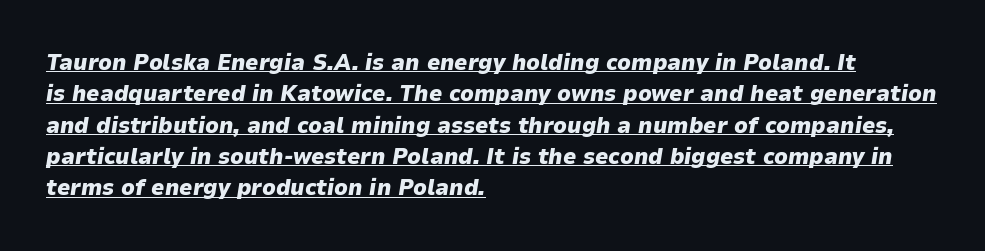
{"italic": "yes", "lean": "right", "slant_degrees": 9, "bold": "yes", "underline": "yes", "align": "left", "line_spacing": "normal", "line_spacing_ratio": 1.36, "letter_spacing": "normal", "letter_spacing_em": 0.0, "glyph_px": 23}
